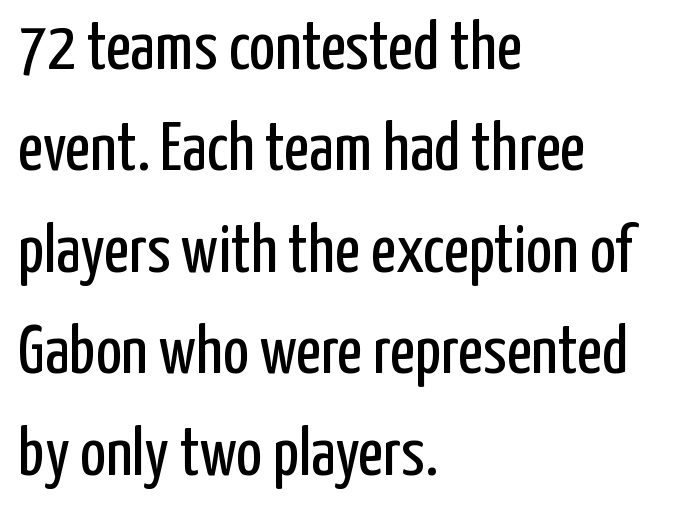
{"serif": "no", "italic": "no", "bold": "no", "weight": "regular", "width": "condensed", "stroke_contrast": "low", "x_height": "medium", "monospaced": "no", "underline": "no", "align": "left", "line_spacing": "normal", "line_spacing_ratio": 1.47, "letter_spacing": "normal", "letter_spacing_em": 0.0, "glyph_px": 69}
